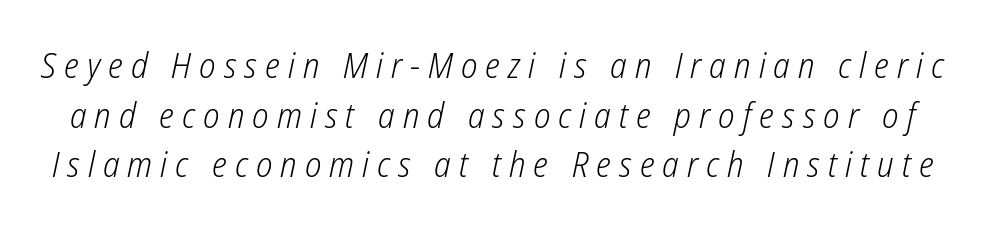
The weight would be labelled regular, book, light, or lighter still. Just letters on the line, the space beneath them empty. What stands out about the letter spacing? Its width — letters are far apart. Is this a fixed-width face? No — the glyphs have proportional, varying widths.
